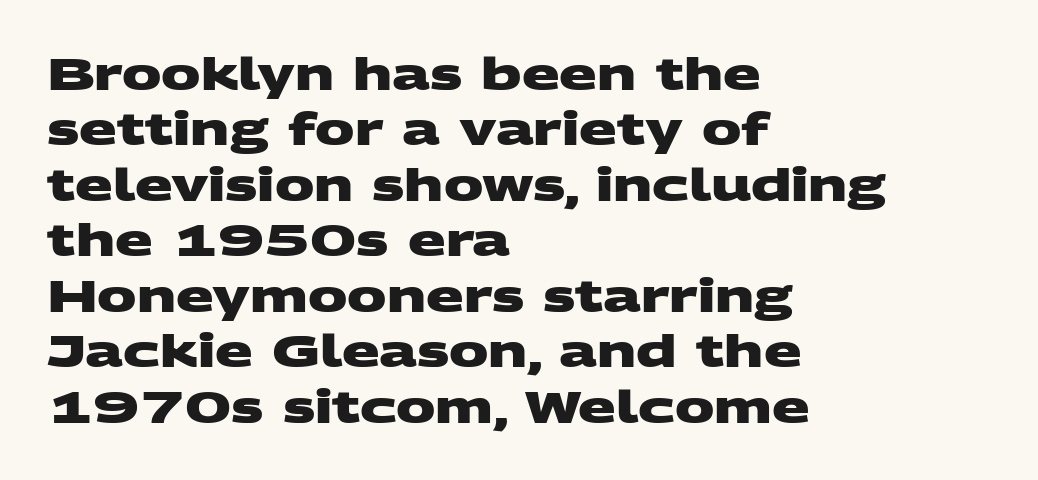
Q: Is the text bold? A: Yes.
Q: Is the typeface a serif or a sans-serif typeface? A: Sans-serif.
Q: Is the text underlined? A: No.
Q: How is the paragraph aligned? A: Left-aligned.
Q: Is the spacing between letters normal or unusually wide? A: Normal.
Q: Is the spacing between lines tight, normal or loose? A: Normal.
Q: Width (condensed, normal, or wide)? A: Wide.
Q: Stroke contrast? A: Medium.
Q: x-height? A: Large.
Q: Monospaced? A: No.
